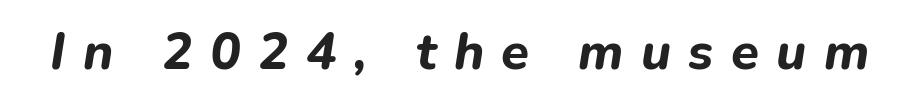
Q: Is the text bold? A: Yes.
Q: Is the text italic (slanted)? A: Yes, it leans right by about 9 degrees.
Q: Is the text underlined? A: No.
Q: Is the spacing between letters normal or unusually wide? A: Unusually wide.
Q: Width (condensed, normal, or wide)? A: Normal.
Q: Stroke contrast? A: Low.
Q: x-height? A: Medium.
Q: Monospaced? A: No.
